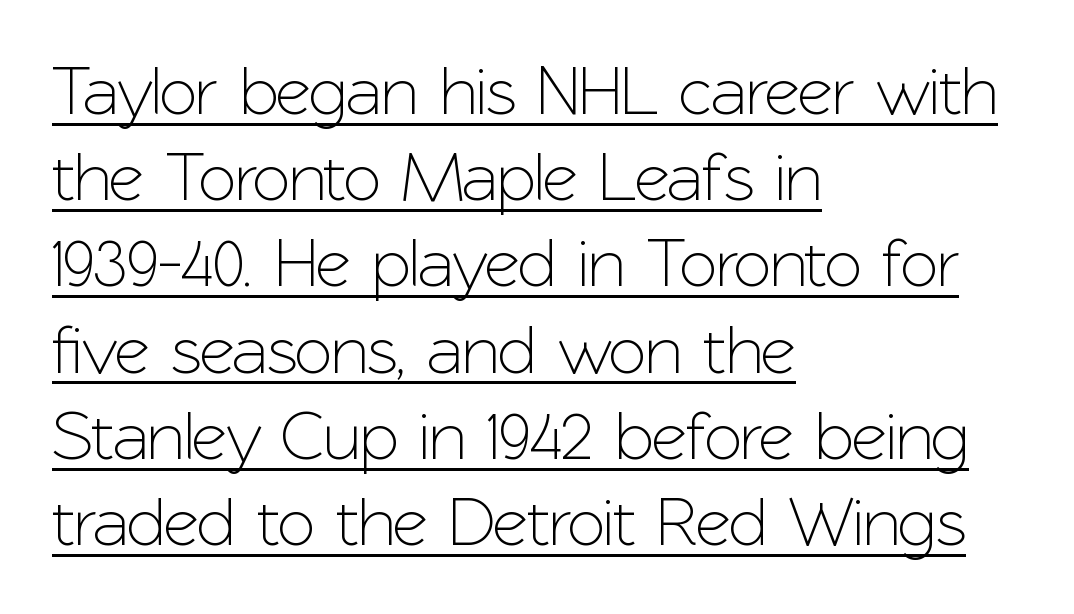
{"serif": "no", "italic": "no", "width": "normal", "stroke_contrast": "low", "x_height": "medium", "monospaced": "no", "underline": "yes", "align": "left", "line_spacing": "normal", "line_spacing_ratio": 1.25, "letter_spacing": "normal", "letter_spacing_em": 0.0, "glyph_px": 69}
